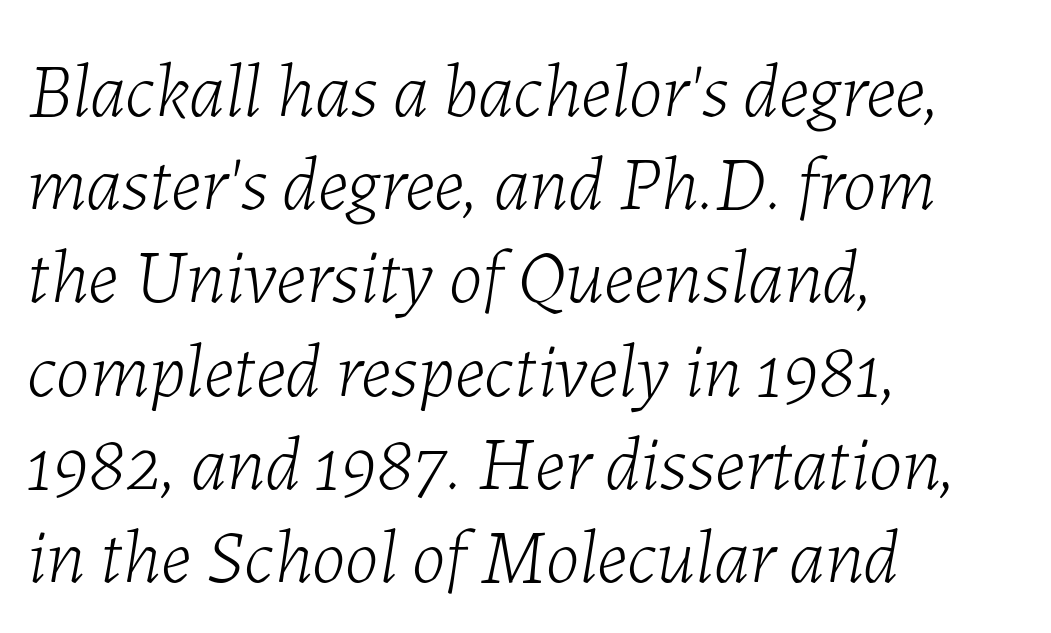
{"italic": "yes", "lean": "right", "slant_degrees": 7, "bold": "no", "weight": "light", "width": "normal", "stroke_contrast": "low", "x_height": "medium", "monospaced": "no", "underline": "no", "align": "left", "line_spacing_ratio": 1.21, "letter_spacing": "normal", "letter_spacing_em": 0.0, "glyph_px": 77}
